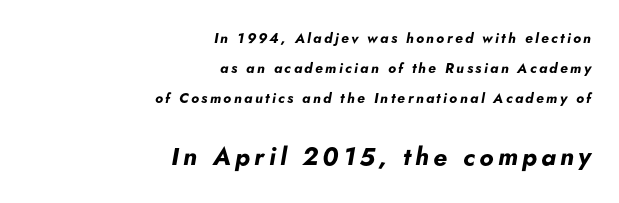
Q: Is the text bold? A: Yes.
Q: Is the text italic (slanted)? A: Yes, it leans right by about 5 degrees.
Q: Is the text underlined? A: No.
Q: How is the paragraph aligned? A: Right-aligned.
Q: Is the spacing between lines tight, normal or loose? A: Loose.
Q: Which block of text is set in a larger size, the first (top) or the second (bottom)? A: The second (bottom) one.
